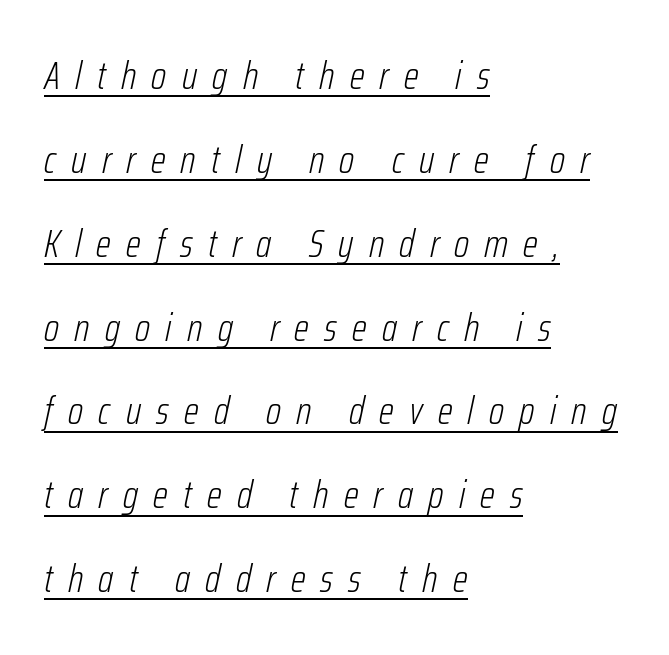
The paragraph shown leans on its left margin. Every word sits above its own underline. The letters are spread apart with noticeably loose tracking. Do the characters align in a grid? No, the font is proportional. How would I describe the line gaps? Wide and relaxed. The lettering tilts uniformly, giving the passage an italic look.
